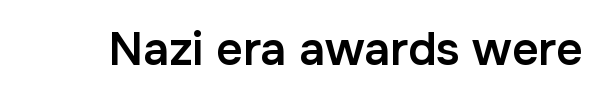
The image shows 46 px semibold sans-serif type, upright; set normal letter spacing, not underlined; low stroke contrast and a medium x-height.
